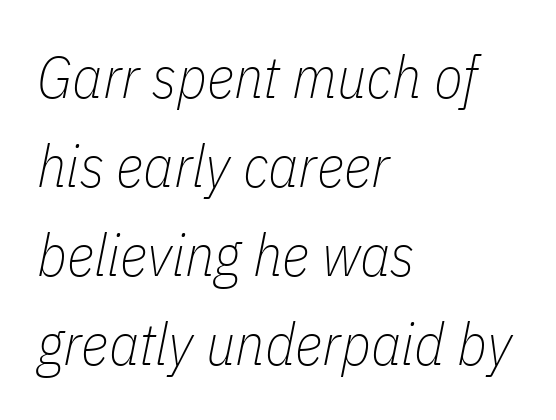
Q: Is the text bold? A: No.
Q: Is the text italic (slanted)? A: Yes, it leans right by about 11 degrees.
Q: Is the text underlined? A: No.
Q: How is the paragraph aligned? A: Left-aligned.
Q: Is the spacing between letters normal or unusually wide? A: Normal.
Q: Is the spacing between lines tight, normal or loose? A: Normal.
Q: Width (condensed, normal, or wide)? A: Condensed.
Q: Stroke contrast? A: Low.
Q: x-height? A: Medium.
Q: Monospaced? A: No.
